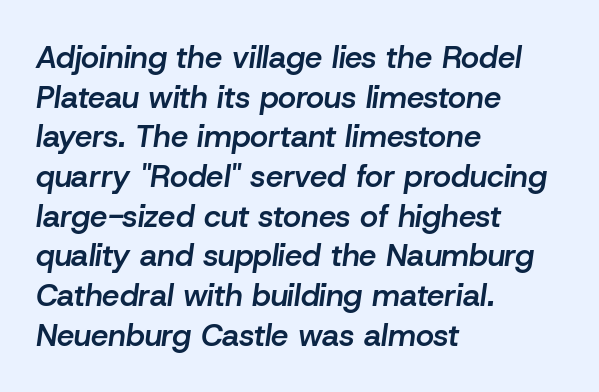
The image shows 31 px semibold type, italic (leaning right); set left-aligned, normal line spacing (1.28x), normal letter spacing, not underlined; low stroke contrast and a medium x-height.
